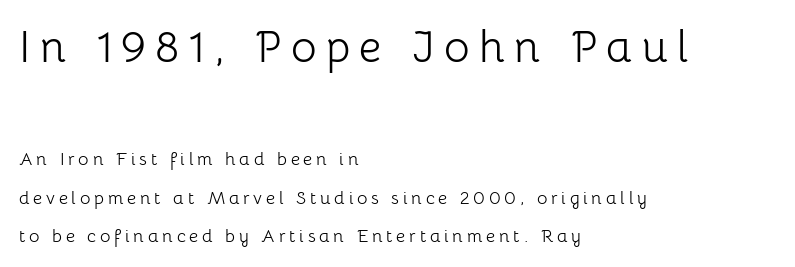
The image shows 44 px light sans-serif type, upright; set left-aligned, loose line spacing (2.12x), unusually wide letter spacing (+0.21 em), not underlined; the first (top) block is 2.44x larger; low stroke contrast and a medium x-height.
